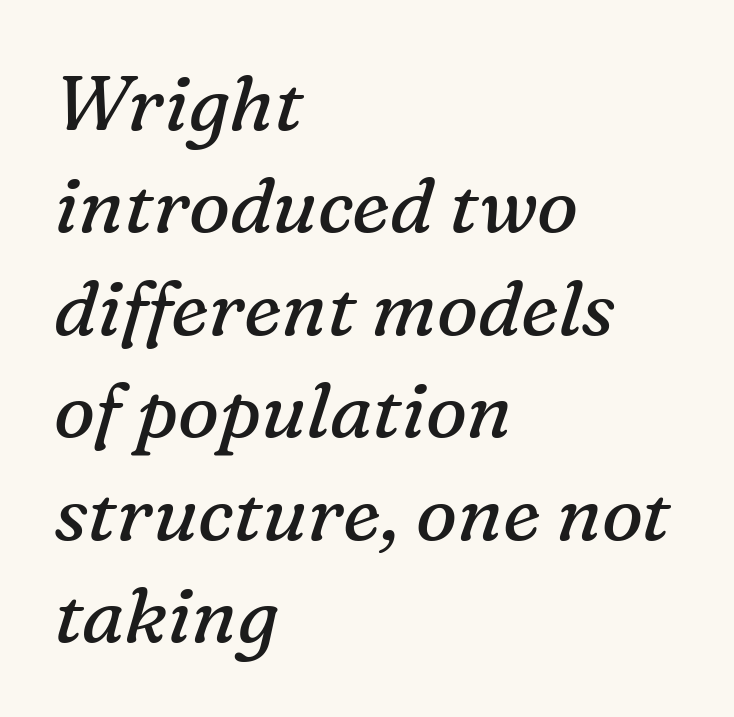
{"serif": "yes", "italic": "yes", "lean": "right", "slant_degrees": 16, "bold": "no", "weight": "regular", "width": "normal", "stroke_contrast": "medium", "x_height": "medium", "monospaced": "no", "underline": "no", "align": "left", "line_spacing": "normal", "line_spacing_ratio": 1.33, "letter_spacing": "normal", "letter_spacing_em": 0.0, "glyph_px": 77}
